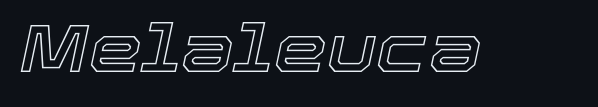
The area under the type is left untouched. Italic? Definitely — the glyphs are oblique. Note the varied advance widths — an 'i' is clearly narrower than an 'm'. Students, note that the glyphs here touch the page at normal intervals.
